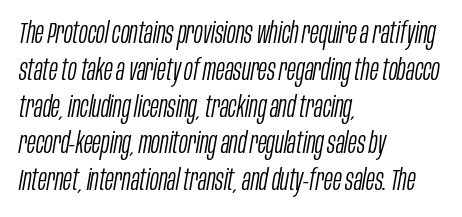
{"italic": "yes", "lean": "right", "slant_degrees": 10, "bold": "no", "weight": "light", "width": "condensed", "stroke_contrast": "low", "x_height": "large", "monospaced": "no", "underline": "no", "align": "left", "line_spacing": "normal", "line_spacing_ratio": 1.27, "letter_spacing": "normal", "letter_spacing_em": 0.0, "glyph_px": 29}
